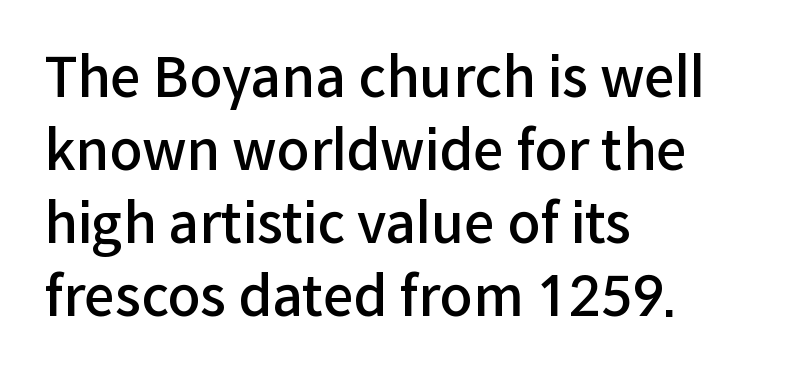
The image shows 54 px semibold sans-serif type, upright; set left-aligned, normal line spacing (1.35x), normal letter spacing, not underlined; low stroke contrast and a medium x-height.
